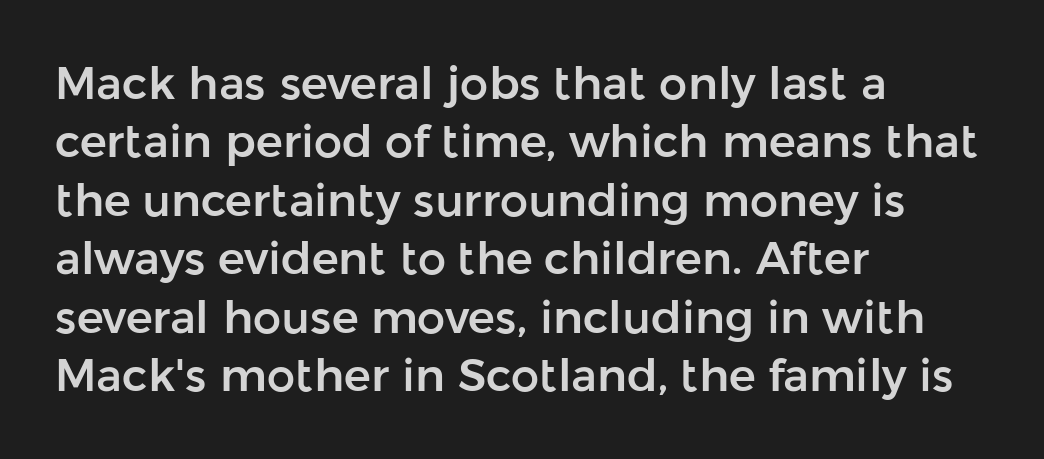
The image shows 45 px sans-serif type, upright; set left-aligned, normal line spacing (1.3x), normal letter spacing, not underlined; low stroke contrast and a medium x-height.
